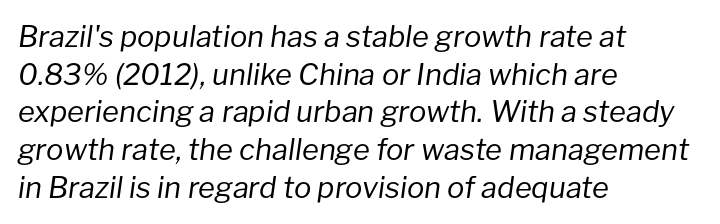
{"italic": "yes", "lean": "right", "slant_degrees": 8, "bold": "no", "weight": "regular", "width": "normal", "stroke_contrast": "low", "x_height": "medium", "monospaced": "no", "underline": "no", "align": "left", "line_spacing": "normal", "line_spacing_ratio": 1.3, "letter_spacing": "normal", "letter_spacing_em": 0.0, "glyph_px": 29}
